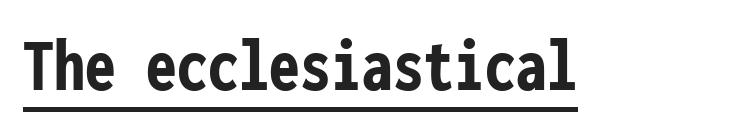
The image shows 77 px semibold, condensed sans-serif type, upright, monospaced; set normal letter spacing, underlined; low stroke contrast and a medium x-height.
